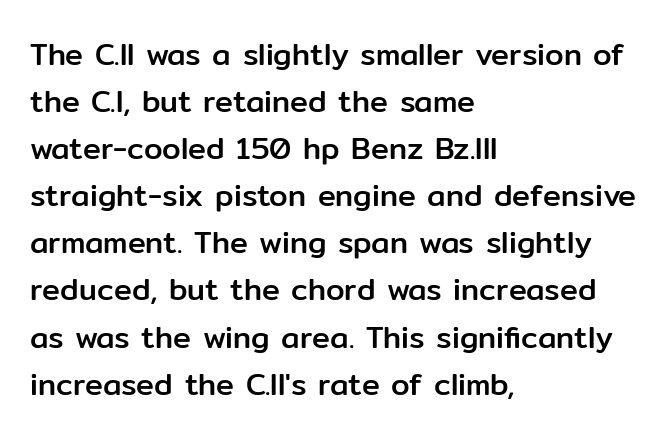
Vertical strokes here are truly vertical. The letters carry no serifs — their stems end cleanly without finishing strokes. Note the varied advance widths — an 'i' is clearly narrower than an 'm'. Is there much room between lines? A standard amount, neither cramped nor airy. The passage shown is not underscored anywhere.
